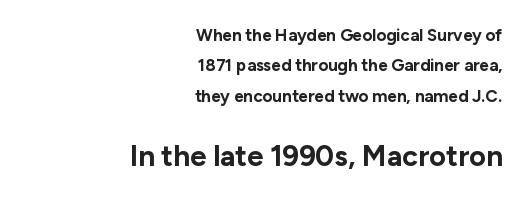
Q: Is the text bold? A: Yes.
Q: Is the text italic (slanted)? A: No, it is upright.
Q: Is the typeface a serif or a sans-serif typeface? A: Sans-serif.
Q: Is the text underlined? A: No.
Q: How is the paragraph aligned? A: Right-aligned.
Q: Is the spacing between letters normal or unusually wide? A: Normal.
Q: Which block of text is set in a larger size, the first (top) or the second (bottom)? A: The second (bottom) one.
Q: Width (condensed, normal, or wide)? A: Normal.
Q: Stroke contrast? A: Low.
Q: x-height? A: Medium.
Q: Monospaced? A: No.
